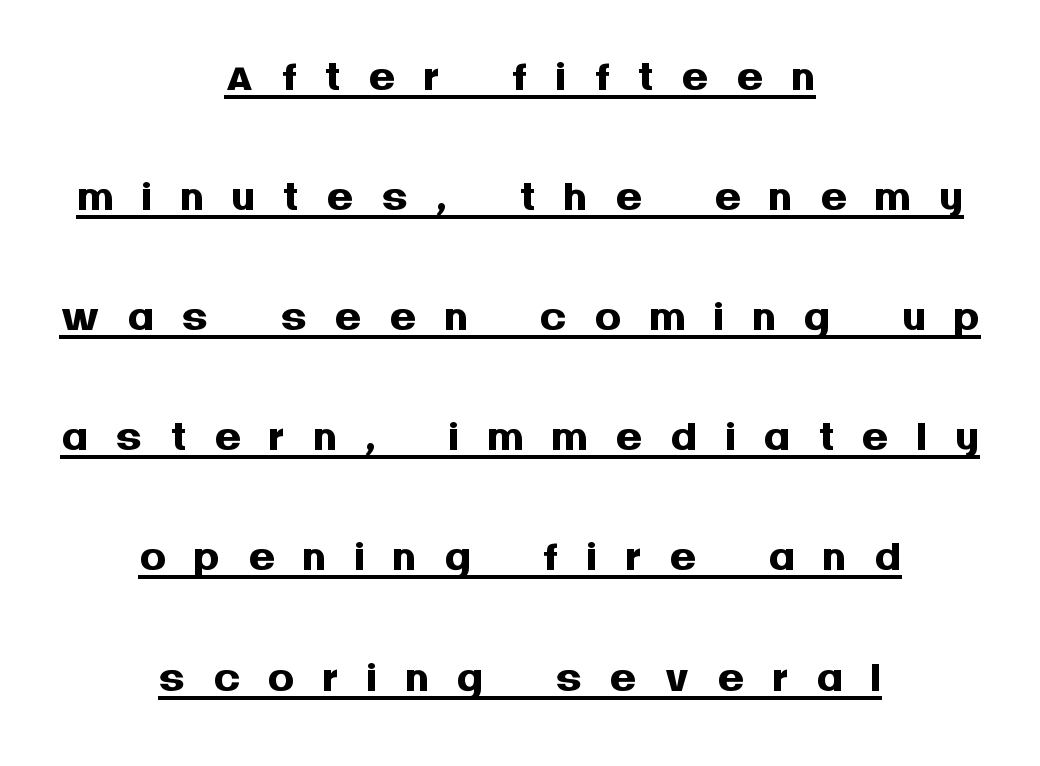
The image shows 66 px semibold sans-serif type, upright; set centered, line spacing 1.82x, unusually wide letter spacing (+0.41 em), underlined; medium stroke contrast and a large x-height.
